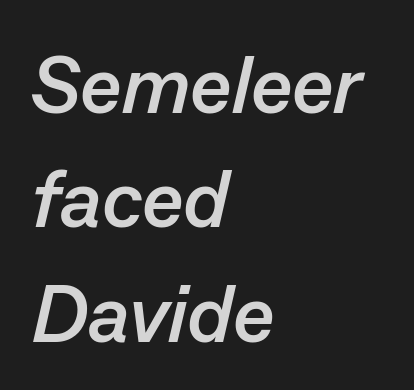
Q: Is the text bold? A: Yes.
Q: Is the text italic (slanted)? A: Yes, it leans right by about 13 degrees.
Q: Is the text underlined? A: No.
Q: How is the paragraph aligned? A: Left-aligned.
Q: Is the spacing between letters normal or unusually wide? A: Normal.
Q: Is the spacing between lines tight, normal or loose? A: Normal.
Q: Width (condensed, normal, or wide)? A: Normal.
Q: Stroke contrast? A: Low.
Q: x-height? A: Medium.
Q: Monospaced? A: No.
